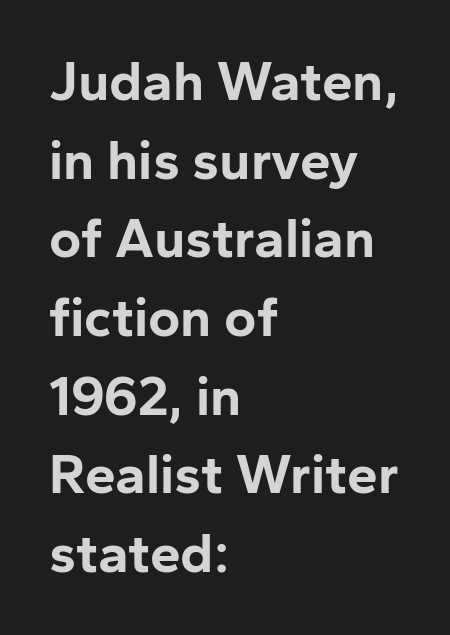
The gaps between neighbouring characters are ordinary and unremarkable. Posture: vertical. Short and long lines alike share a common starting point at left. The string is rendered with underlining switched off.
